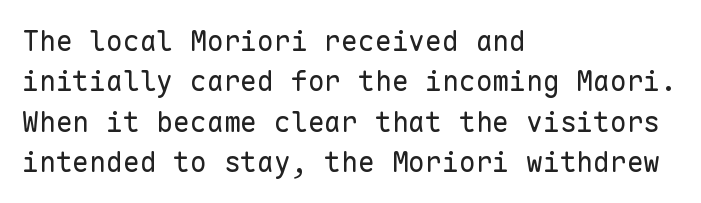
The image shows 28 px regular-weight sans-serif type, upright, monospaced; set left-aligned, normal line spacing (1.44x), normal letter spacing, not underlined; low stroke contrast and a medium x-height.
